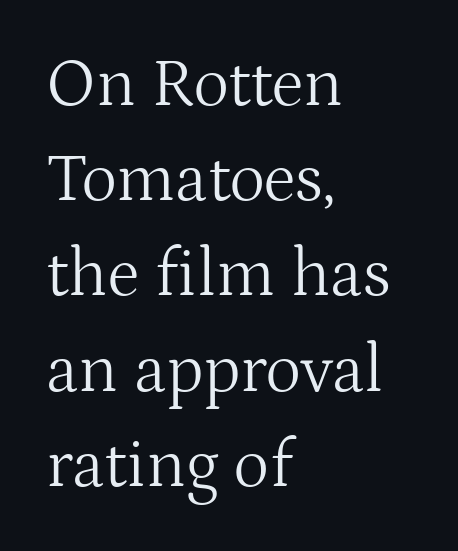
Yep, those are serifs on the letters. Do the letters lean? They stand straight. This reads as an unemphasized weight, regular at the heaviest. Each letter keeps its own natural width here, so spacing adapts to shape.
